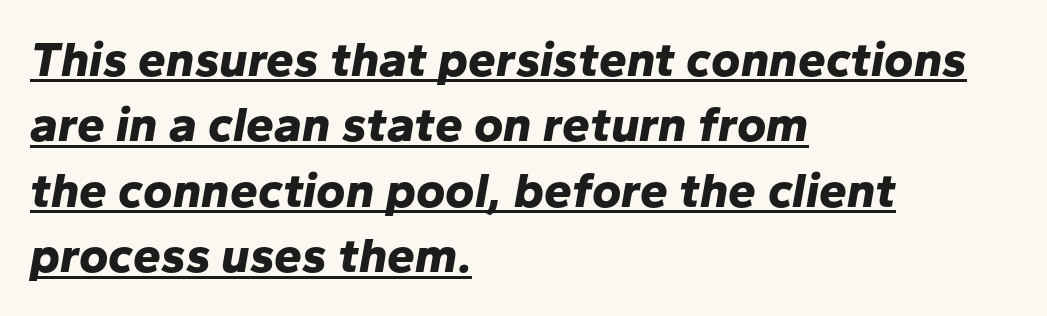
Q: Is the text bold? A: Yes.
Q: Is the text italic (slanted)? A: Yes, it leans right by about 10 degrees.
Q: Is the text underlined? A: Yes.
Q: How is the paragraph aligned? A: Left-aligned.
Q: Is the spacing between letters normal or unusually wide? A: Normal.
Q: Is the spacing between lines tight, normal or loose? A: Normal.
Q: Width (condensed, normal, or wide)? A: Normal.
Q: Stroke contrast? A: Low.
Q: x-height? A: Medium.
Q: Monospaced? A: No.
